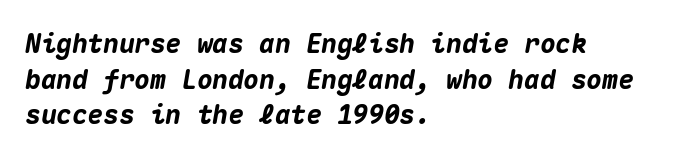
Typeset ragged right — the left edge is the straight one. Designer's note — italics engaged. Every letter is thick-stroked: bold, no question. The gaps between neighbouring characters are ordinary and unremarkable.
